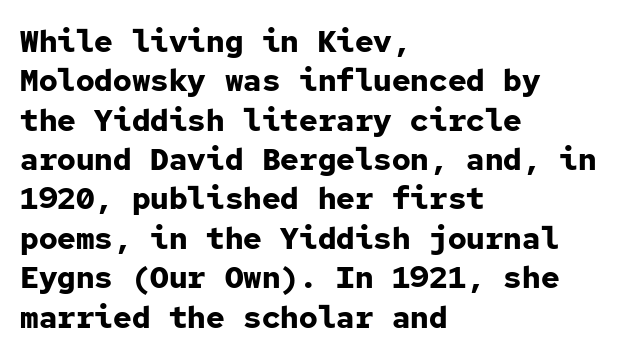
Q: Is the text bold? A: Yes.
Q: Is the text italic (slanted)? A: No, it is upright.
Q: Is the typeface a serif or a sans-serif typeface? A: Sans-serif.
Q: Is the text underlined? A: No.
Q: How is the paragraph aligned? A: Left-aligned.
Q: Is the spacing between letters normal or unusually wide? A: Normal.
Q: Is the spacing between lines tight, normal or loose? A: Normal.
Q: Width (condensed, normal, or wide)? A: Normal.
Q: Stroke contrast? A: Low.
Q: x-height? A: Medium.
Q: Monospaced? A: Yes.
